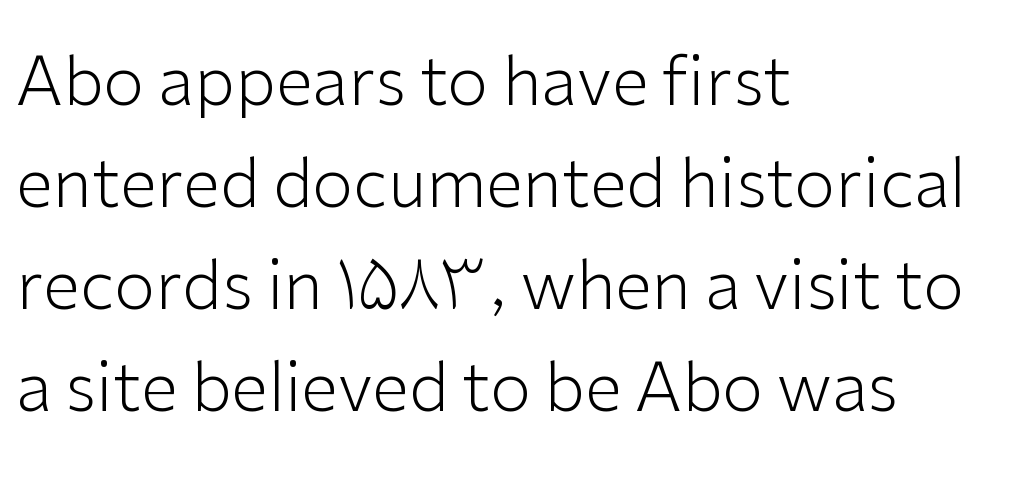
{"serif": "no", "italic": "no", "bold": "no", "weight": "light", "width": "normal", "stroke_contrast": "low", "x_height": "medium", "monospaced": "no", "underline": "no", "align": "left", "line_spacing": "normal", "line_spacing_ratio": 1.52, "letter_spacing": "normal", "letter_spacing_em": 0.0, "glyph_px": 67}
